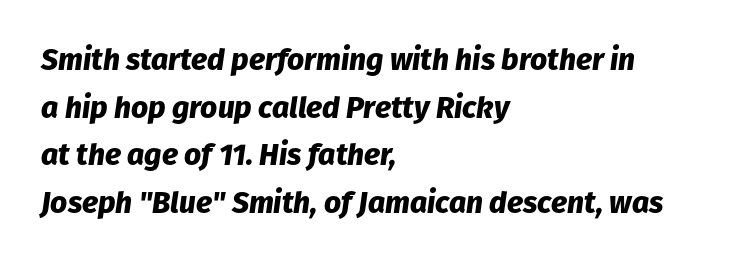
{"italic": "yes", "lean": "right", "slant_degrees": 8, "bold": "yes", "weight": "heavy", "width": "normal", "stroke_contrast": "low", "x_height": "medium", "monospaced": "no", "underline": "no", "align": "left", "line_spacing": "normal", "line_spacing_ratio": 1.59, "letter_spacing": "normal", "letter_spacing_em": 0.0, "glyph_px": 30}
